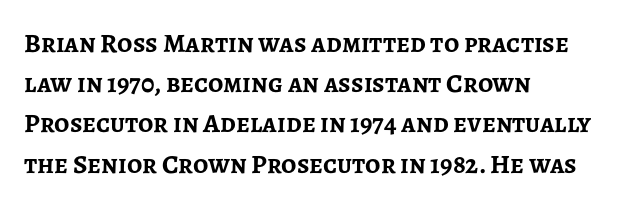
The image shows 27 px bold type, upright; set left-aligned, normal line spacing (1.49x), normal letter spacing, not underlined.
